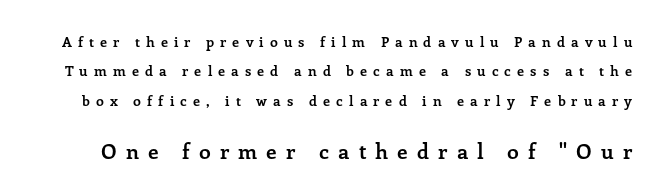
Q: Is the text bold? A: Yes.
Q: Is the text italic (slanted)? A: No, it is upright.
Q: Is the text underlined? A: No.
Q: Is the spacing between letters normal or unusually wide? A: Unusually wide.
Q: Is the spacing between lines tight, normal or loose? A: Loose.
Q: Which block of text is set in a larger size, the first (top) or the second (bottom)? A: The second (bottom) one.
